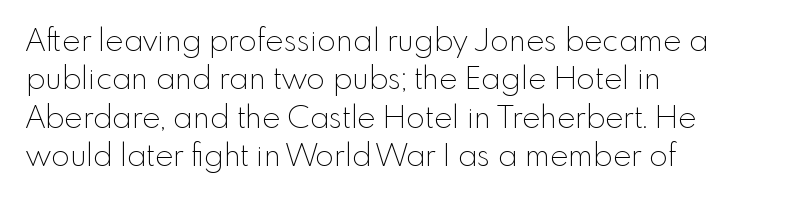
The image shows 31 px thin sans-serif type, upright; set left-aligned, line spacing 1.24x, normal letter spacing, not underlined; a small x-height.
